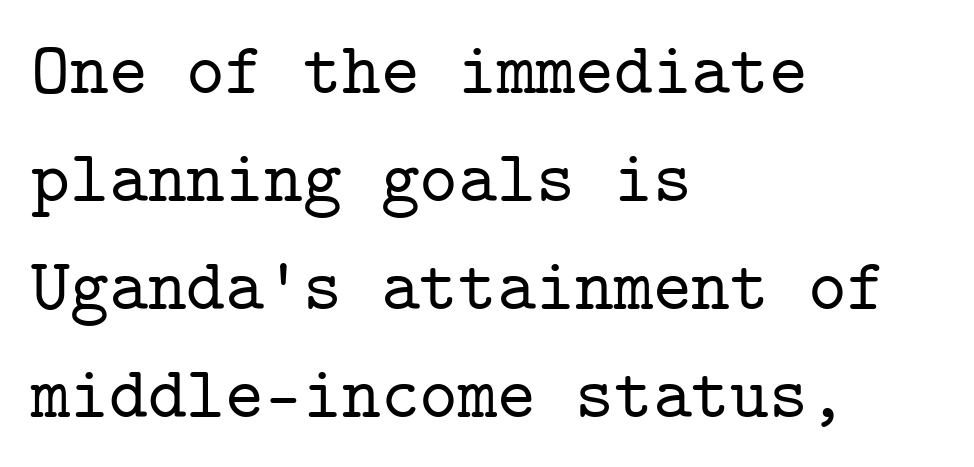
{"serif": "yes", "italic": "no", "width": "normal", "stroke_contrast": "low", "x_height": "medium", "monospaced": "yes", "underline": "no", "align": "left", "line_spacing": "normal", "line_spacing_ratio": 1.46, "letter_spacing": "normal", "letter_spacing_em": 0.0, "glyph_px": 74}
